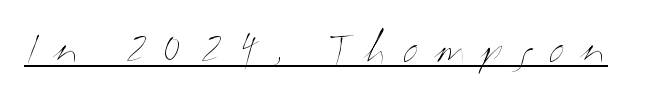
Q: Is the text bold? A: No.
Q: Is the text italic (slanted)? A: Yes.
Q: Is the text underlined? A: Yes.
Q: Is the spacing between letters normal or unusually wide? A: Unusually wide.
Q: Width (condensed, normal, or wide)? A: Wide.
Q: Stroke contrast? A: Medium.
Q: x-height? A: Medium.
Q: Monospaced? A: No.
